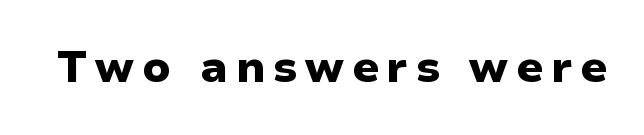
Q: Is the text bold? A: Yes.
Q: Is the text italic (slanted)? A: No, it is upright.
Q: Is the typeface a serif or a sans-serif typeface? A: Sans-serif.
Q: Is the text underlined? A: No.
Q: Width (condensed, normal, or wide)? A: Normal.
Q: Stroke contrast? A: Low.
Q: x-height? A: Medium.
Q: Monospaced? A: No.
